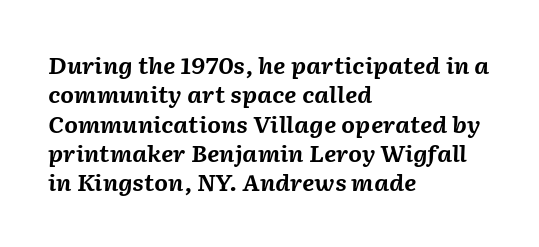
{"italic": "yes", "lean": "right", "slant_degrees": 2, "bold": "yes", "underline": "no", "align": "left", "line_spacing": "normal", "line_spacing_ratio": 1.33, "letter_spacing": "normal", "letter_spacing_em": 0.0, "glyph_px": 22}
